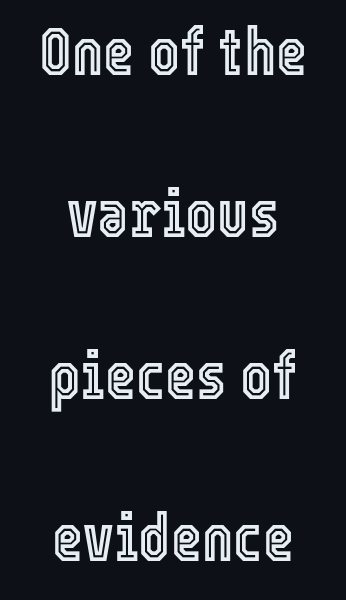
The image shows 67 px condensed type, upright; set centered, loose line spacing (2.42x), normal letter spacing, not underlined; a medium x-height.
